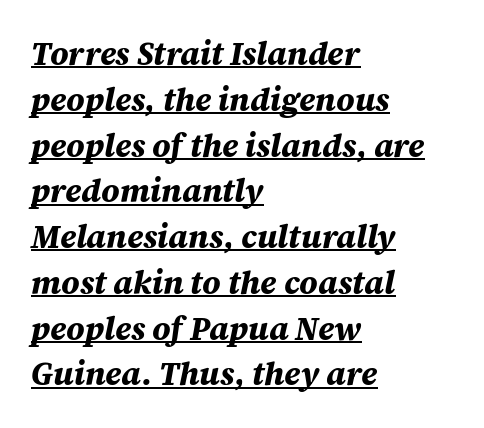
Q: Is the text bold? A: Yes.
Q: Is the text italic (slanted)? A: Yes, it leans right by about 12 degrees.
Q: Is the text underlined? A: Yes.
Q: How is the paragraph aligned? A: Left-aligned.
Q: Is the spacing between letters normal or unusually wide? A: Normal.
Q: Is the spacing between lines tight, normal or loose? A: Normal.
Q: Width (condensed, normal, or wide)? A: Normal.
Q: Stroke contrast? A: Medium.
Q: x-height? A: Large.
Q: Monospaced? A: No.
